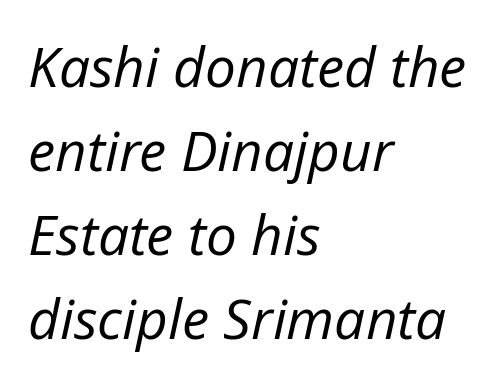
Q: Is the text bold? A: No.
Q: Is the text italic (slanted)? A: Yes, it leans right by about 12 degrees.
Q: Is the text underlined? A: No.
Q: How is the paragraph aligned? A: Left-aligned.
Q: Is the spacing between letters normal or unusually wide? A: Normal.
Q: Is the spacing between lines tight, normal or loose? A: Normal.
Q: Width (condensed, normal, or wide)? A: Normal.
Q: Stroke contrast? A: Low.
Q: x-height? A: Medium.
Q: Monospaced? A: No.
